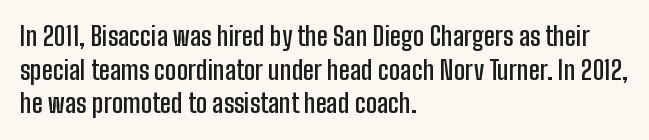
Q: Is the text bold? A: Semi-bold.
Q: Is the text italic (slanted)? A: No, it is upright.
Q: Is the text underlined? A: No.
Q: How is the paragraph aligned? A: Left-aligned.
Q: Is the spacing between letters normal or unusually wide? A: Normal.
Q: Is the spacing between lines tight, normal or loose? A: Normal.
